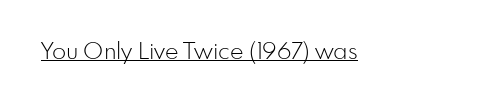
{"italic": "no", "bold": "no", "underline": "yes", "letter_spacing": "normal", "letter_spacing_em": 0.0, "glyph_px": 23}
